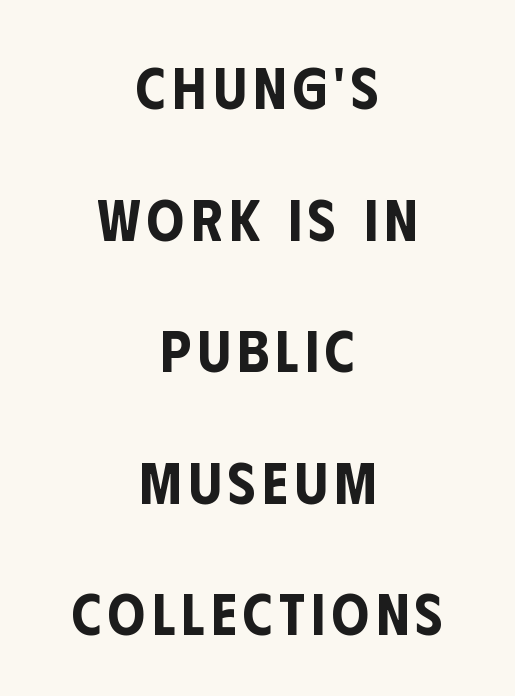
Q: Is the text italic (slanted)? A: No, it is upright.
Q: Is the typeface a serif or a sans-serif typeface? A: Sans-serif.
Q: Is the text underlined? A: No.
Q: How is the paragraph aligned? A: Centered.
Q: Is the spacing between lines tight, normal or loose? A: Loose.
Q: Width (condensed, normal, or wide)? A: Condensed.
Q: Stroke contrast? A: Low.
Q: x-height? A: Large.
Q: Monospaced? A: No.
